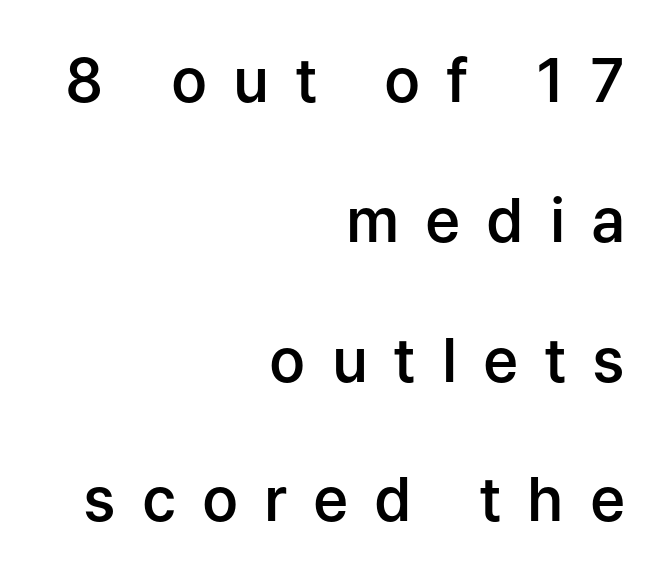
Spacing verdict: proportional, widths tailored to each character. In terms of weight, the rendering is demibold, just under bold. Grotesque or geometric, the face here clearly has no serifs. Line endings align vertically; line beginnings do not.
